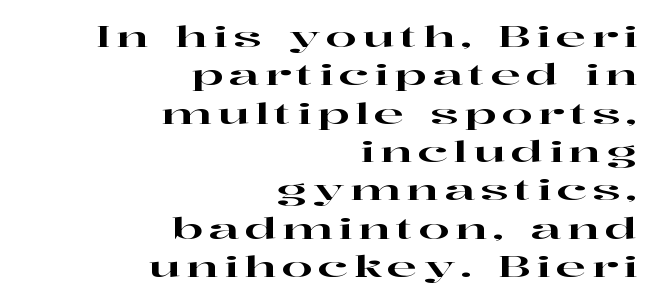
{"serif": "yes", "italic": "no", "width": "wide", "stroke_contrast": "high", "x_height": "medium", "monospaced": "no", "underline": "no", "align": "right", "line_spacing": "normal", "line_spacing_ratio": 1.37, "letter_spacing": "wide", "letter_spacing_em": 0.2, "glyph_px": 28}
